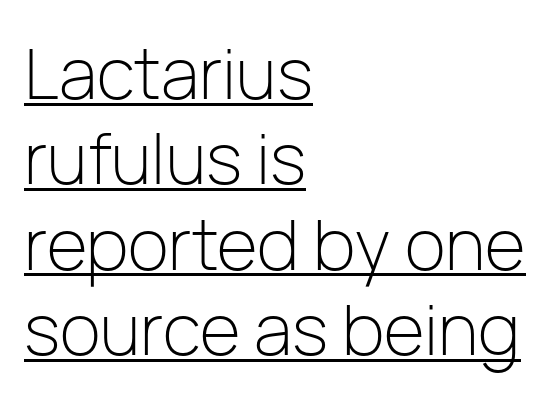
The image shows 70 px light sans-serif type, upright; set left-aligned, line spacing 1.22x, normal letter spacing, underlined; low stroke contrast and a medium x-height.
